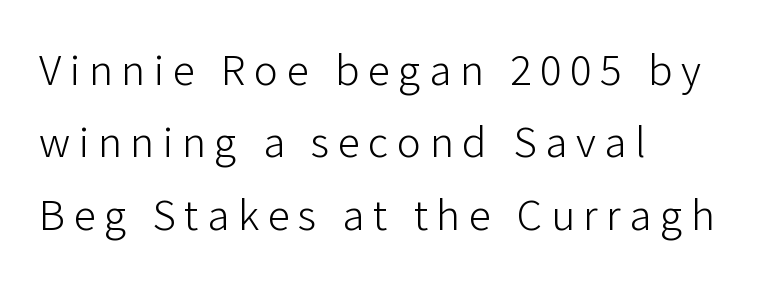
Rule under the text: the space is simply empty. Posture: straight, roman, zero tilt. The text was rendered using a sans face with plain stroke endings. No chunkiness to these letters — they're not bold. Alignment: flush left. This sample keeps an unexceptional amount of space between lines.
